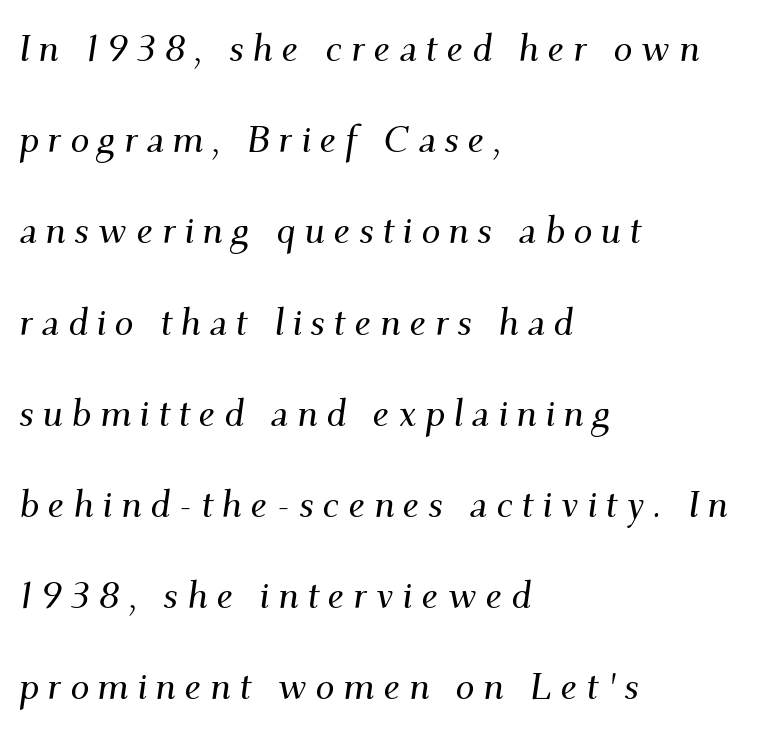
{"serif": "yes", "italic": "yes", "lean": "right", "slant_degrees": 9, "width": "normal", "stroke_contrast": "medium", "x_height": "small", "monospaced": "no", "underline": "no", "align": "left", "line_spacing": "loose", "line_spacing_ratio": 2.4, "letter_spacing": "wide", "letter_spacing_em": 0.22, "glyph_px": 38}
